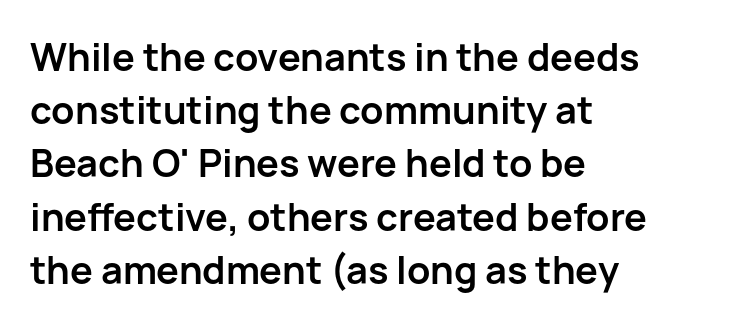
Set as a true bold cut, around the 700 mark. This sample uses plain, unmodified letter spacing. The area under the type is left untouched. Interline gaps are of average width in this sample.
